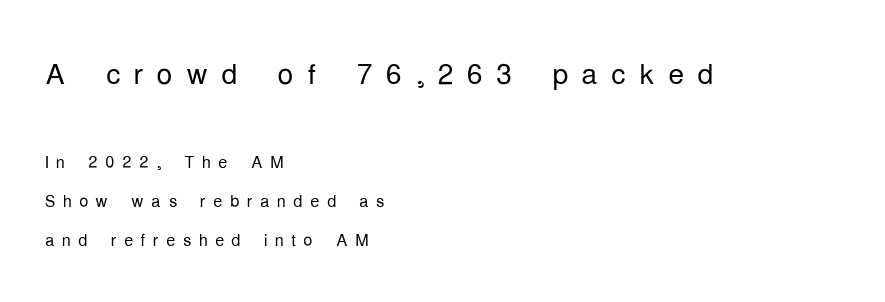
Upright lettering throughout. The composition opens big and finishes small. Unmarked baselines from the first word to the last. Baseline-to-baseline distance is the conventional proportion of letter height.
